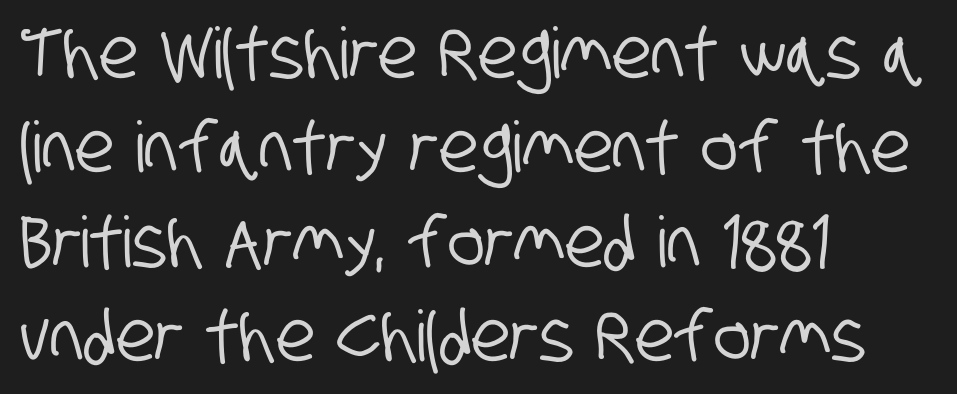
{"serif": "no", "width": "condensed", "stroke_contrast": "low", "x_height": "large", "monospaced": "no", "underline": "no", "align": "left", "line_spacing": "normal", "line_spacing_ratio": 1.35, "letter_spacing": "normal", "letter_spacing_em": 0.0, "glyph_px": 70}
